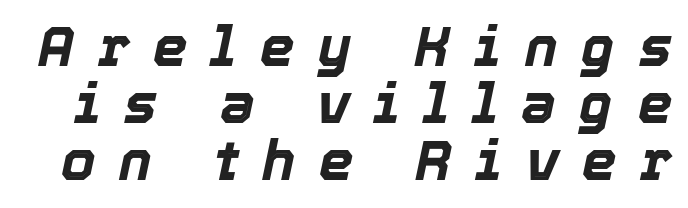
The image shows 55 px bold type, italic (leaning right); set tight line spacing (1.04x), unusually wide letter spacing (+0.43 em), not underlined; a medium x-height.
